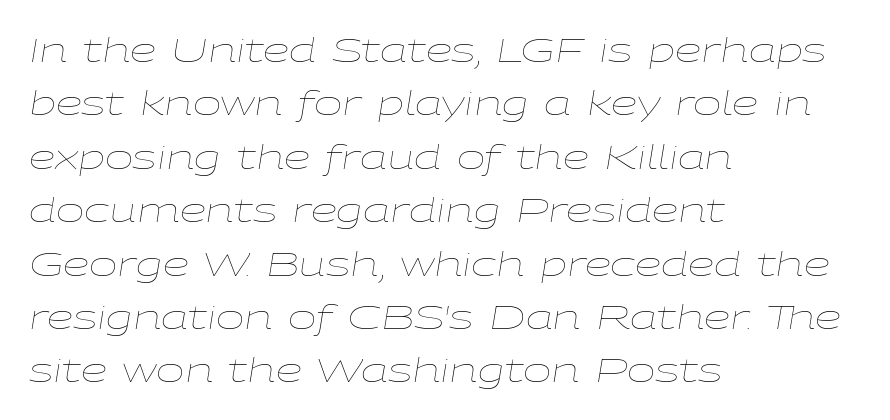
The image shows 34 px thin, wide type, italic (leaning right); set left-aligned, normal line spacing (1.57x), normal letter spacing, not underlined; low stroke contrast and a medium x-height.
